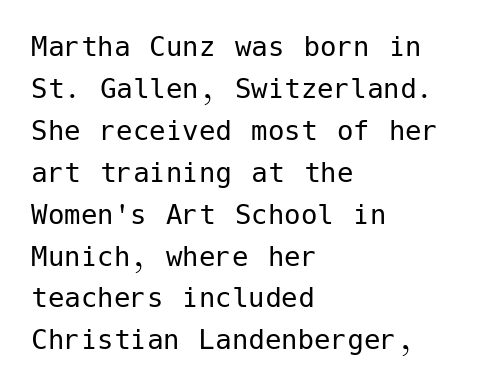
The gap between lines stays unmarked. The weight would be labelled regular, book, light, or lighter still. All the whitespace from short lines collects on the right. Check where the strokes stop: nothing finishes them off — pure sans.
